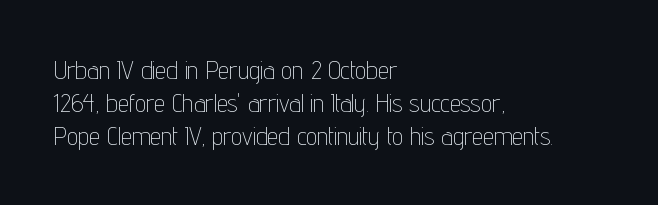
The setting favours the left margin, as ordinary paragraphs usually do. The letters stand upright; this is a roman face. Does the leading feel generous? No, just average. The passage shown has conventional tracking throughout. Each stroke keeps to a modest, everyday thickness or less.
